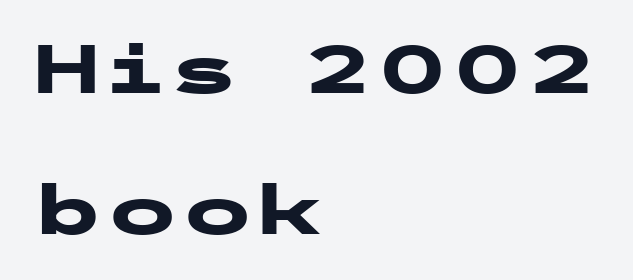
The image shows 68 px heavy, wide sans-serif type, upright; set left-aligned, loose line spacing (2.08x), normal letter spacing, not underlined; low stroke contrast and a medium x-height.
